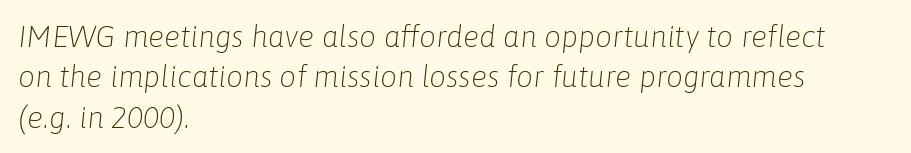
The strip under each line holds only bare page. This rendering leaves character spacing at its baseline value. The vertical gap from one line to the next is medium. Is this a heavy cut? Hardly; it is regular or lighter. The font's italic variant was chosen for this text.
